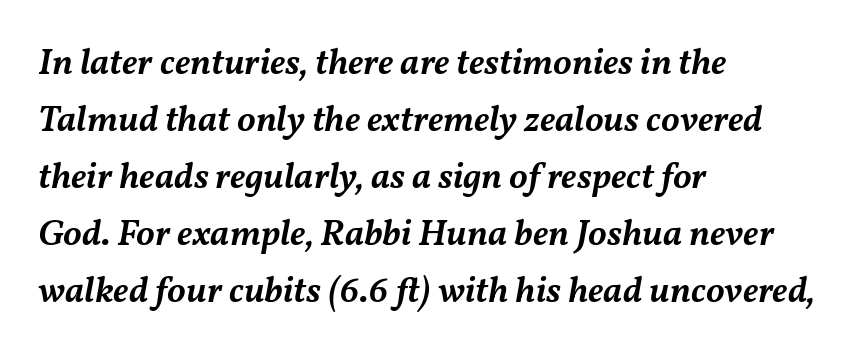
Q: Is the text bold? A: Semi-bold.
Q: Is the text italic (slanted)? A: Yes, it leans right by about 11 degrees.
Q: Is the text underlined? A: No.
Q: How is the paragraph aligned? A: Left-aligned.
Q: Is the spacing between letters normal or unusually wide? A: Normal.
Q: Is the spacing between lines tight, normal or loose? A: Normal.
Q: Width (condensed, normal, or wide)? A: Normal.
Q: Stroke contrast? A: Medium.
Q: x-height? A: Medium.
Q: Monospaced? A: No.
